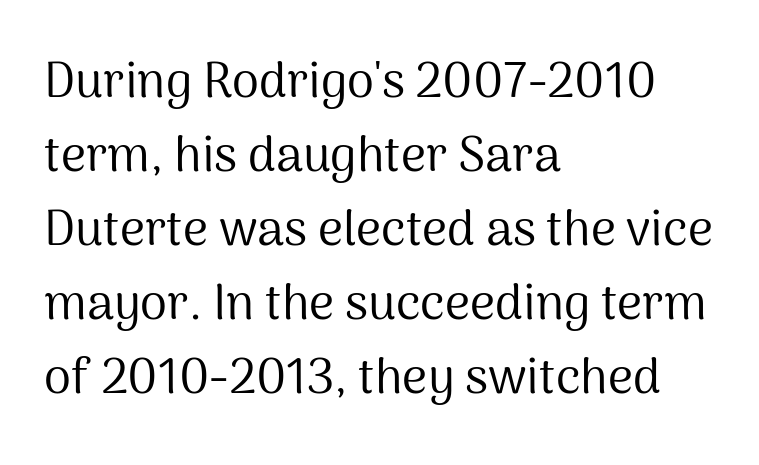
You could not count columns in this text — the font is proportionally spaced. Do the letters lean? They stand straight. One glance says typical: line gaps are just what's usual. This rendering leaves character spacing at its baseline value.
